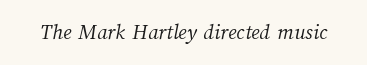
Q: Is the text bold? A: No.
Q: Is the text underlined? A: No.
Q: Is the spacing between letters normal or unusually wide? A: Normal.
